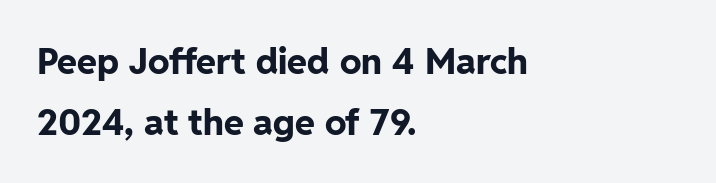
Q: Is the text bold? A: Yes.
Q: Is the text italic (slanted)? A: No, it is upright.
Q: Is the typeface a serif or a sans-serif typeface? A: Sans-serif.
Q: Is the text underlined? A: No.
Q: How is the paragraph aligned? A: Left-aligned.
Q: Is the spacing between letters normal or unusually wide? A: Normal.
Q: Is the spacing between lines tight, normal or loose? A: Normal.
Q: Width (condensed, normal, or wide)? A: Normal.
Q: Stroke contrast? A: Low.
Q: x-height? A: Medium.
Q: Monospaced? A: No.
